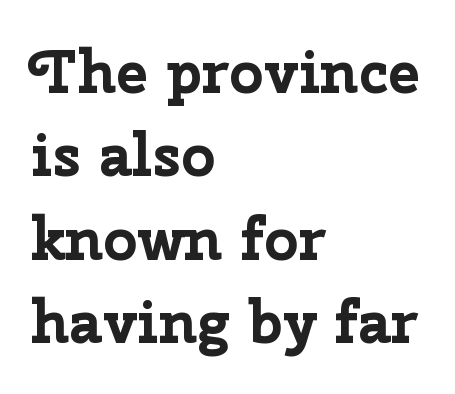
Observe the ordinary spacing: letters are neighbours, not strangers. The designer left line spacing at the default. I'd call this a sans setting — the letters go barefoot. Teacher's note: observe the even left margin — that is flush-left alignment. When letters stand straight like this, we call the style roman or upright. Is the type bold? Yes — the strokes are clearly thick and heavy.
